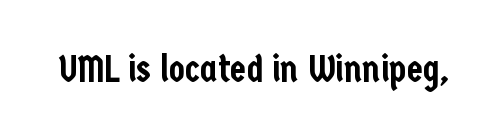
The image shows 37 px condensed sans-serif type, upright; set normal letter spacing, not underlined; low stroke contrast and a medium x-height.
